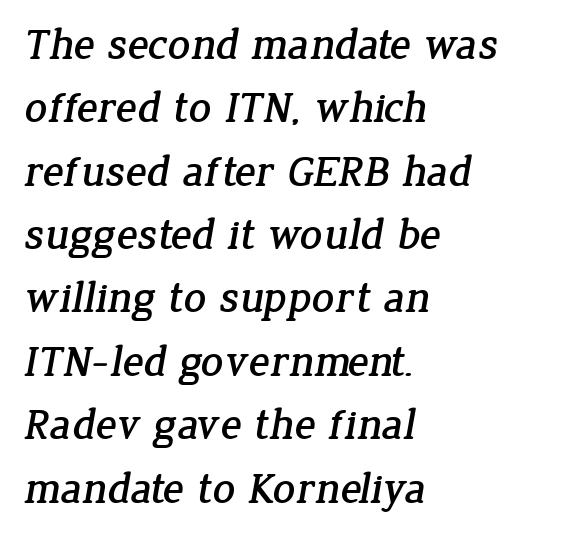
The image shows 44 px serif type; set left-aligned, normal line spacing (1.44x), normal letter spacing, not underlined; low stroke contrast and a medium x-height.
